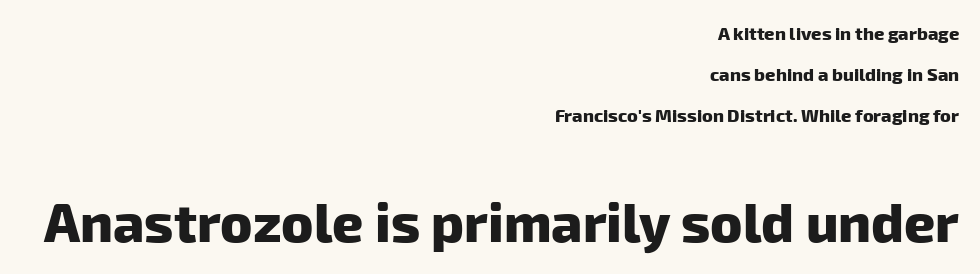
The image shows 54 px heavy sans-serif type; set right-aligned, loose line spacing (2.28x), normal letter spacing, not underlined; the second (bottom) block is 3.0x larger; low stroke contrast and a medium x-height.
